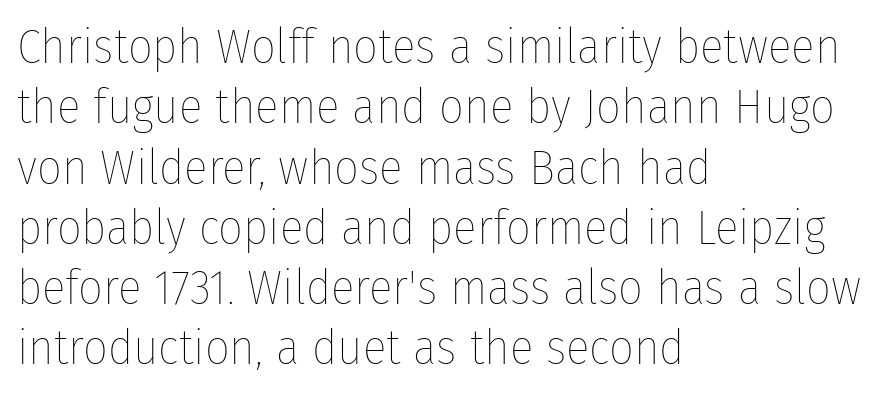
Q: Is the text bold? A: No.
Q: Is the text italic (slanted)? A: No, it is upright.
Q: Is the text underlined? A: No.
Q: How is the paragraph aligned? A: Left-aligned.
Q: Is the spacing between letters normal or unusually wide? A: Normal.
Q: Width (condensed, normal, or wide)? A: Condensed.
Q: Stroke contrast? A: Low.
Q: x-height? A: Medium.
Q: Monospaced? A: No.
